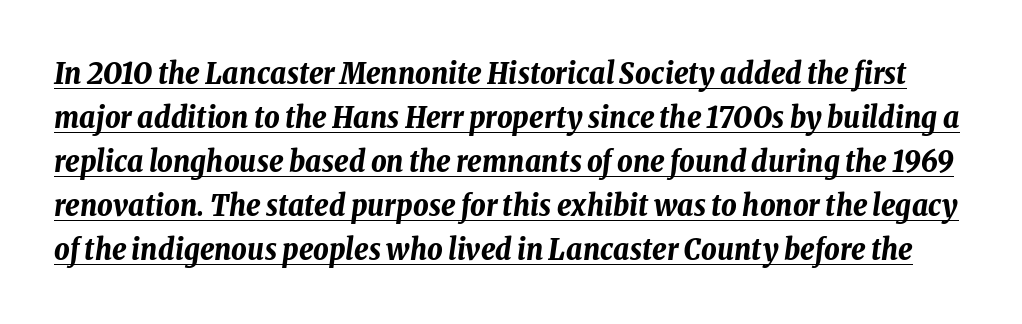
The image shows 30 px bold, condensed type, italic (leaning right); set normal line spacing (1.47x), normal letter spacing, underlined; low stroke contrast and a medium x-height.
